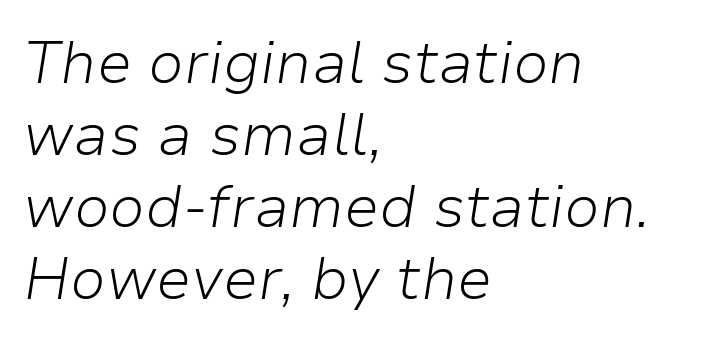
Here the designer chose a conventional face with non-uniform glyph widths. A typesetter would mark this as italic. The lines are quadded left. Each stroke keeps to a modest, everyday thickness or less. The zone under the glyphs is completely vacant.
